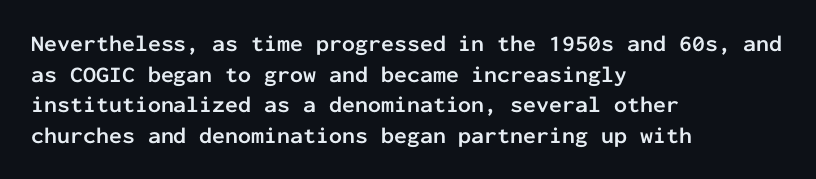
Nobody touched the tracking dial on this one. Heft: maximum for text — a bold. The rendering anchors every line to the left-hand side. The line-height multiplier appears to be the usual default.
